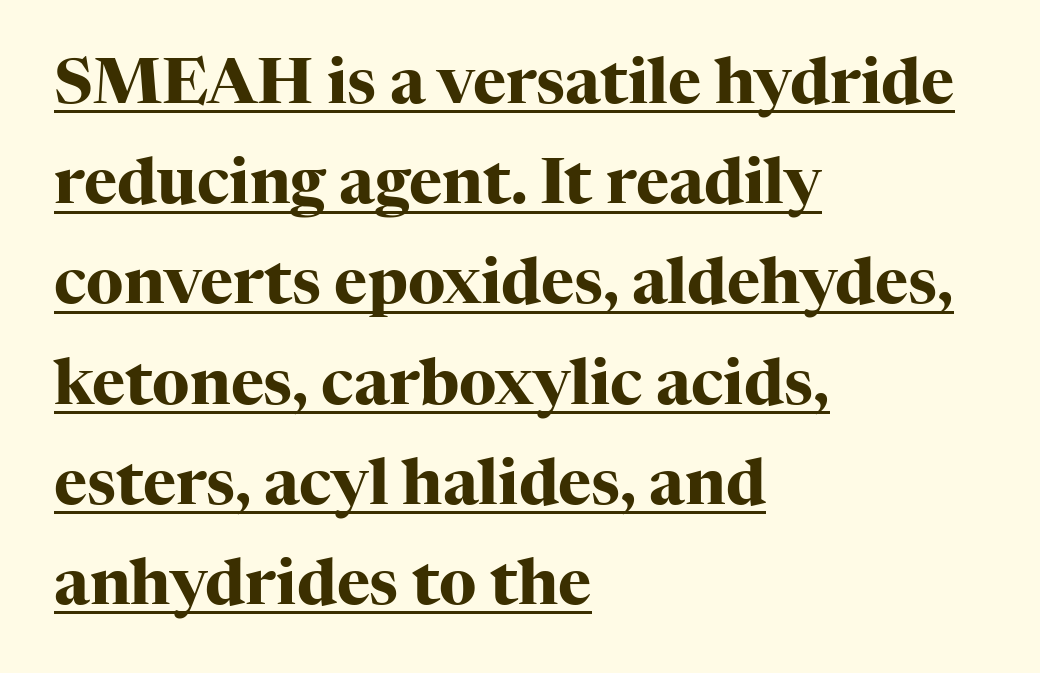
{"serif": "yes", "italic": "no", "bold": "yes", "weight": "heavy", "width": "normal", "stroke_contrast": "high", "x_height": "medium", "monospaced": "no", "underline": "yes", "align": "left", "line_spacing": "normal", "line_spacing_ratio": 1.59, "letter_spacing": "normal", "letter_spacing_em": 0.0, "glyph_px": 63}
